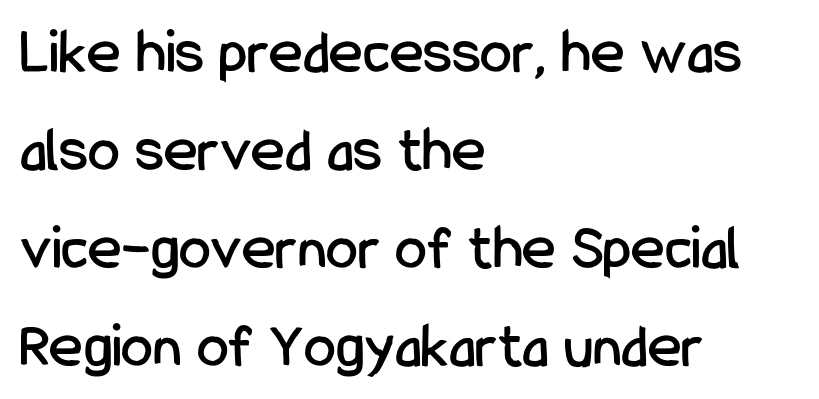
{"serif": "no", "italic": "no", "width": "condensed", "stroke_contrast": "low", "x_height": "medium", "monospaced": "no", "underline": "no", "align": "left", "line_spacing": "normal", "line_spacing_ratio": 1.53, "letter_spacing": "normal", "letter_spacing_em": 0.0, "glyph_px": 64}
